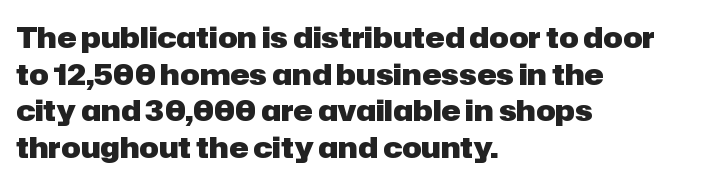
The image shows 29 px heavy sans-serif type, upright; set left-aligned, normal line spacing (1.26x), normal letter spacing, not underlined; low stroke contrast and a medium x-height.
